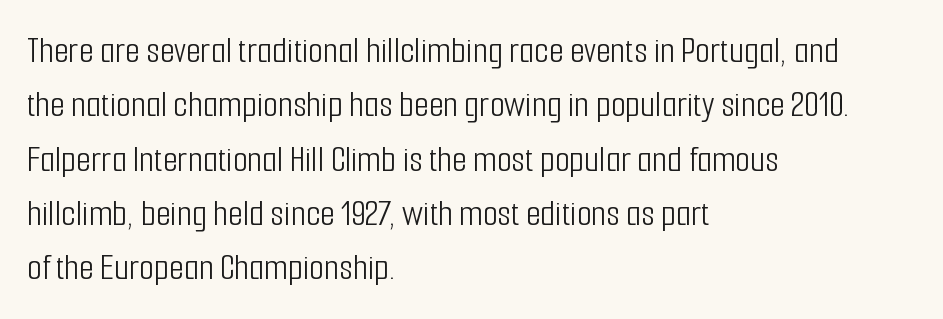
The image shows 38 px light, condensed sans-serif type, upright; set left-aligned, normal line spacing (1.43x), normal letter spacing, not underlined; low stroke contrast and a medium x-height.
